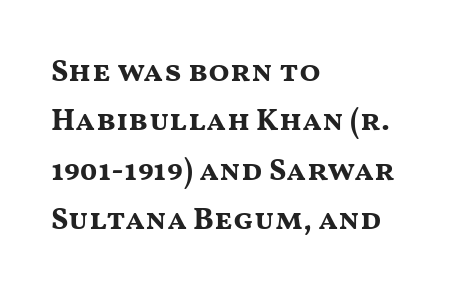
Between one letter and the next there's only the usual sliver of space. A classic flush-left, rag-right setting is used for this passage. A typesetter would call this proportional, since set widths differ per character. The space beneath each line is pristine and unruled.
